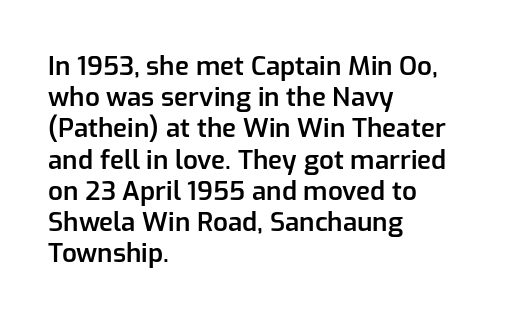
Q: Is the text bold? A: Semi-bold.
Q: Is the text italic (slanted)? A: No, it is upright.
Q: Is the text underlined? A: No.
Q: How is the paragraph aligned? A: Left-aligned.
Q: Is the spacing between letters normal or unusually wide? A: Normal.
